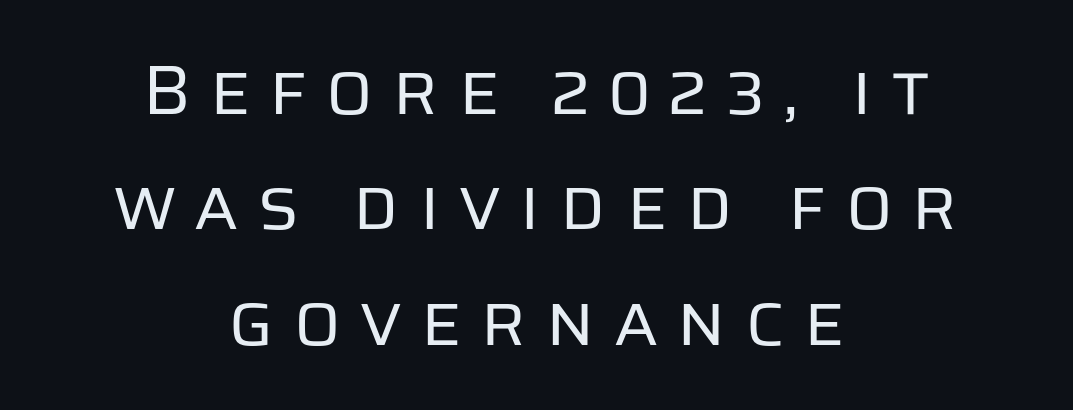
Q: Is the text bold? A: No.
Q: Is the text italic (slanted)? A: No, it is upright.
Q: Is the typeface a serif or a sans-serif typeface? A: Sans-serif.
Q: Is the text underlined? A: No.
Q: How is the paragraph aligned? A: Centered.
Q: Is the spacing between letters normal or unusually wide? A: Unusually wide.
Q: Is the spacing between lines tight, normal or loose? A: Normal.
Q: Width (condensed, normal, or wide)? A: Normal.
Q: Stroke contrast? A: Low.
Q: x-height? A: Large.
Q: Monospaced? A: No.
